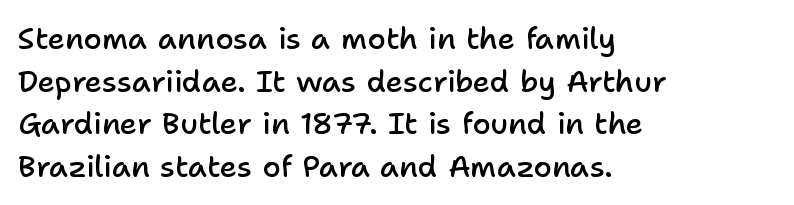
{"serif": "no", "italic": "no", "bold": "semi", "weight": "semibold", "width": "normal", "stroke_contrast": "low", "x_height": "medium", "monospaced": "no", "underline": "no", "align": "left", "line_spacing": "normal", "line_spacing_ratio": 1.42, "letter_spacing": "normal", "letter_spacing_em": 0.0, "glyph_px": 30}
